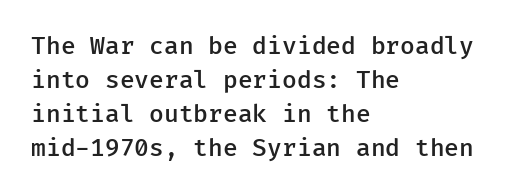
Q: Is the text bold? A: Semi-bold.
Q: Is the text italic (slanted)? A: No, it is upright.
Q: Is the text underlined? A: No.
Q: How is the paragraph aligned? A: Left-aligned.
Q: Is the spacing between letters normal or unusually wide? A: Normal.
Q: Is the spacing between lines tight, normal or loose? A: Normal.
